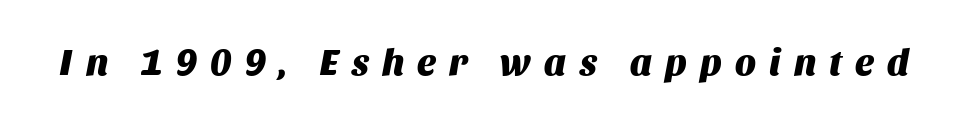
{"italic": "yes", "lean": "right", "slant_degrees": 11, "bold": "yes", "weight": "heavy", "width": "normal", "stroke_contrast": "medium", "x_height": "large", "monospaced": "no", "underline": "no", "letter_spacing": "wide", "letter_spacing_em": 0.36, "glyph_px": 37}
